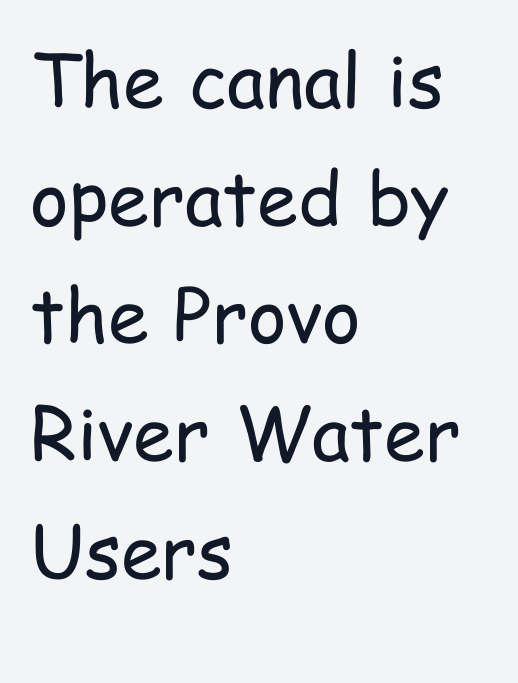
Q: Is the text bold? A: No.
Q: Is the text italic (slanted)? A: No, it is upright.
Q: Is the typeface a serif or a sans-serif typeface? A: Sans-serif.
Q: Is the text underlined? A: No.
Q: How is the paragraph aligned? A: Left-aligned.
Q: Is the spacing between letters normal or unusually wide? A: Normal.
Q: Is the spacing between lines tight, normal or loose? A: Normal.
Q: Width (condensed, normal, or wide)? A: Condensed.
Q: Stroke contrast? A: Low.
Q: x-height? A: Medium.
Q: Monospaced? A: No.
